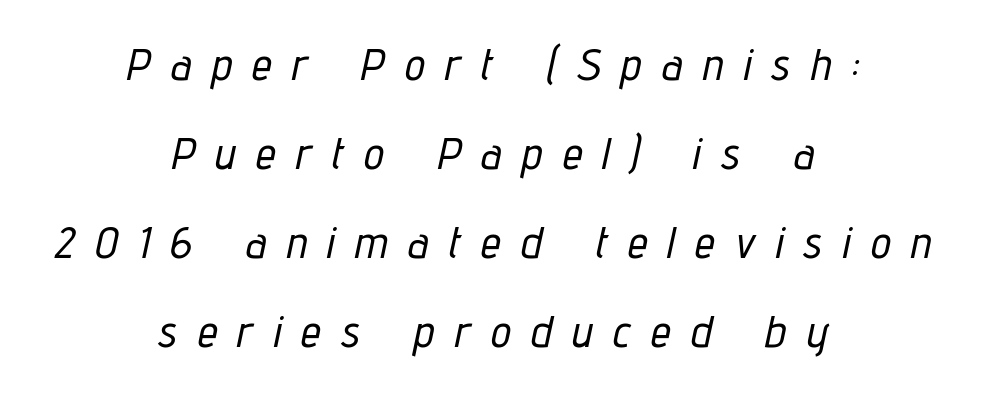
{"italic": "yes", "lean": "right", "slant_degrees": 12, "width": "condensed", "stroke_contrast": "low", "x_height": "medium", "monospaced": "no", "underline": "no", "align": "center", "line_spacing": "loose", "line_spacing_ratio": 1.98, "letter_spacing": "wide", "letter_spacing_em": 0.46, "glyph_px": 45}
